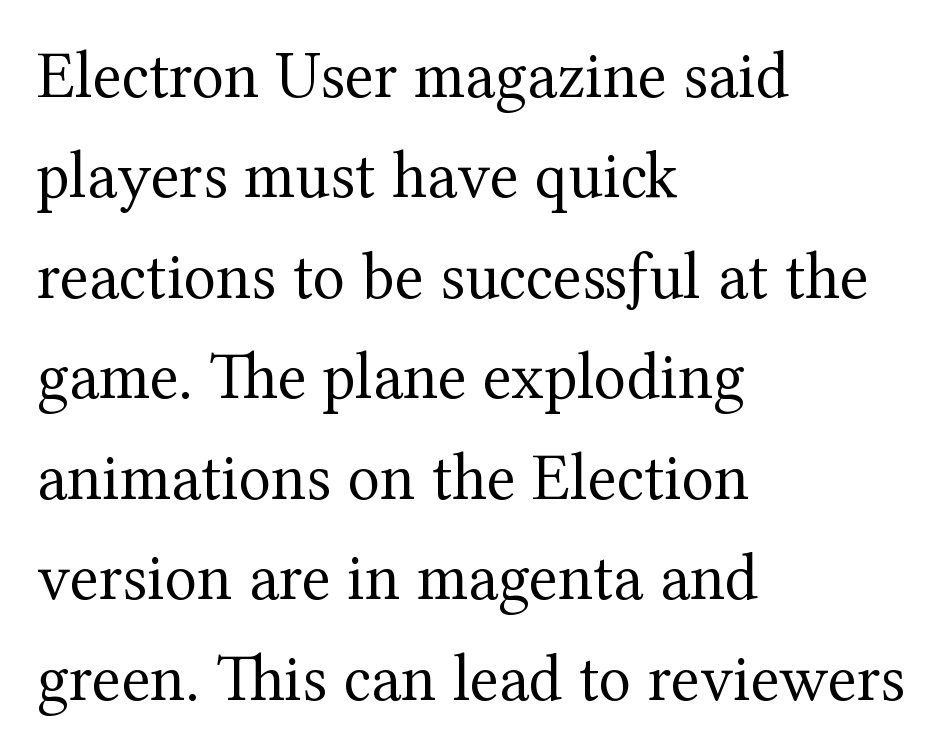
Q: Is the text bold? A: No.
Q: Is the text italic (slanted)? A: No, it is upright.
Q: Is the typeface a serif or a sans-serif typeface? A: Serif.
Q: Is the text underlined? A: No.
Q: How is the paragraph aligned? A: Left-aligned.
Q: Is the spacing between letters normal or unusually wide? A: Normal.
Q: Is the spacing between lines tight, normal or loose? A: Normal.
Q: Width (condensed, normal, or wide)? A: Normal.
Q: Stroke contrast? A: Medium.
Q: x-height? A: Medium.
Q: Monospaced? A: No.
